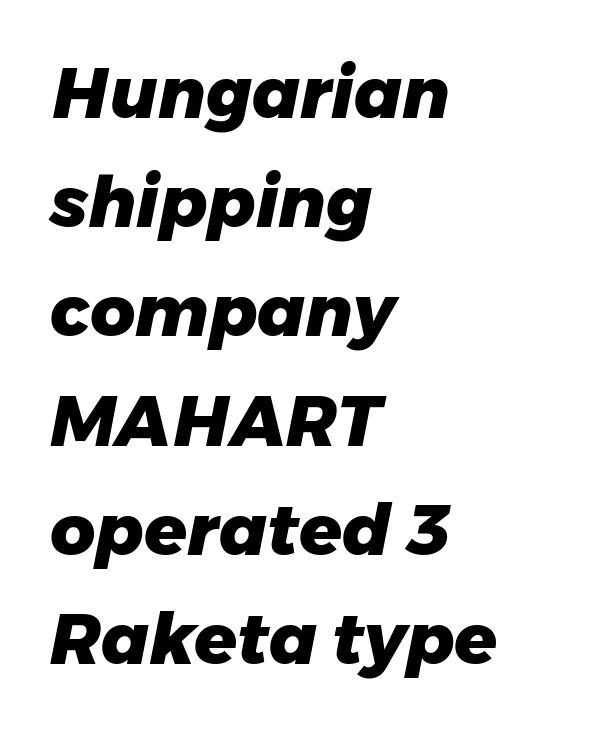
{"italic": "yes", "lean": "right", "slant_degrees": 11, "bold": "yes", "weight": "heavy", "width": "normal", "stroke_contrast": "low", "x_height": "medium", "monospaced": "no", "underline": "no", "align": "left", "line_spacing": "normal", "line_spacing_ratio": 1.56, "letter_spacing": "normal", "letter_spacing_em": 0.0, "glyph_px": 70}
